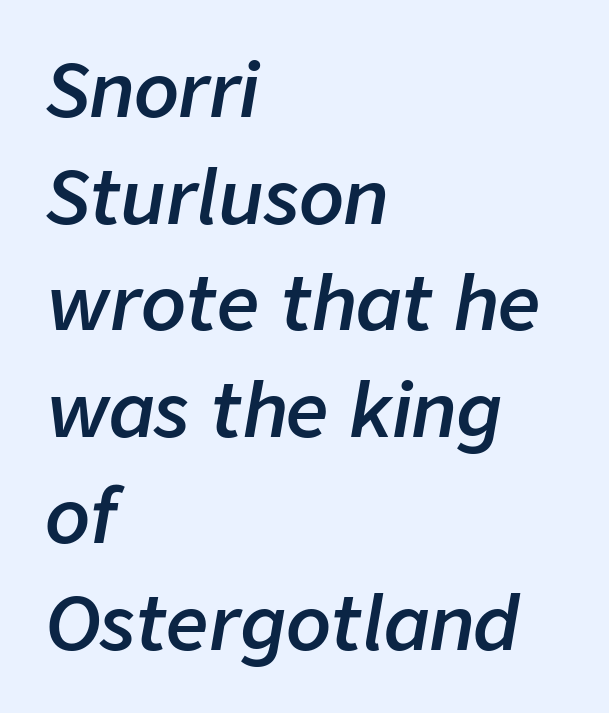
{"italic": "yes", "lean": "right", "slant_degrees": 9, "bold": "semi", "weight": "semibold", "width": "normal", "stroke_contrast": "low", "x_height": "medium", "monospaced": "no", "underline": "no", "align": "left", "line_spacing": "normal", "line_spacing_ratio": 1.44, "letter_spacing": "normal", "letter_spacing_em": 0.0, "glyph_px": 74}
